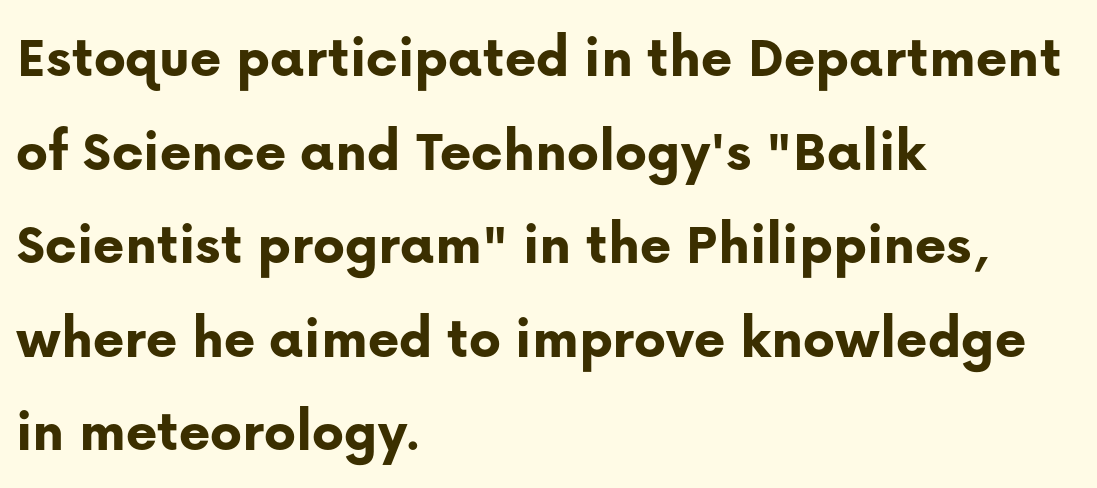
{"serif": "no", "italic": "no", "bold": "yes", "weight": "bold", "width": "normal", "stroke_contrast": "low", "x_height": "medium", "monospaced": "no", "underline": "no", "align": "left", "line_spacing": "normal", "line_spacing_ratio": 1.56, "letter_spacing": "normal", "letter_spacing_em": 0.0, "glyph_px": 60}
